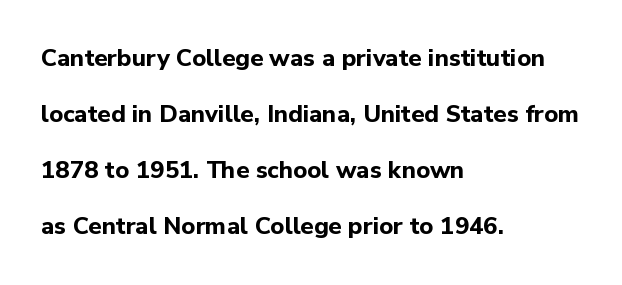
These lines carry a lot of weight — the face is fully bold. Line starts are locked; line ends wander. These lines keep a tight, regular rhythm from letter to letter. Italic? Not at all — the glyphs are vertical.
